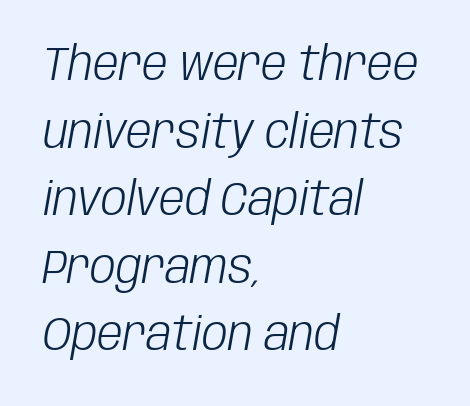
Characters are canted at an angle relative to the baseline's perpendicular. The string is rendered with underlining switched off. Heaviness? Minimal to ordinary, like unemphasized prose. Interline gaps are of average width in this sample.
